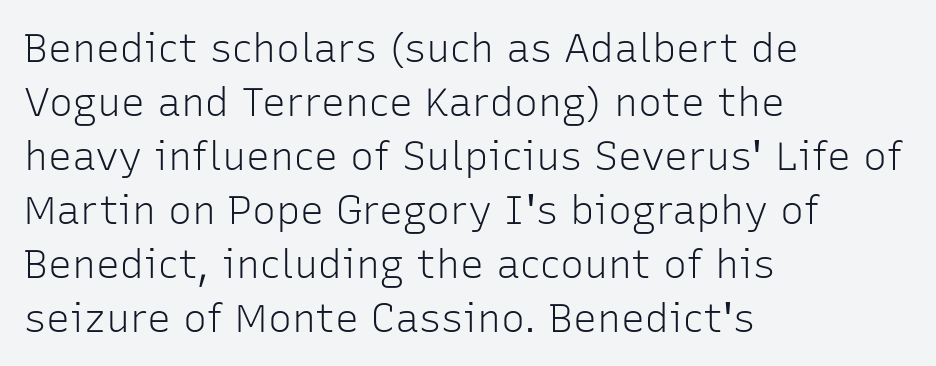
{"serif": "no", "italic": "no", "bold": "no", "weight": "light", "width": "normal", "stroke_contrast": "low", "x_height": "medium", "monospaced": "no", "underline": "no", "align": "left", "line_spacing": "normal", "line_spacing_ratio": 1.35, "letter_spacing": "normal", "letter_spacing_em": 0.0, "glyph_px": 40}
